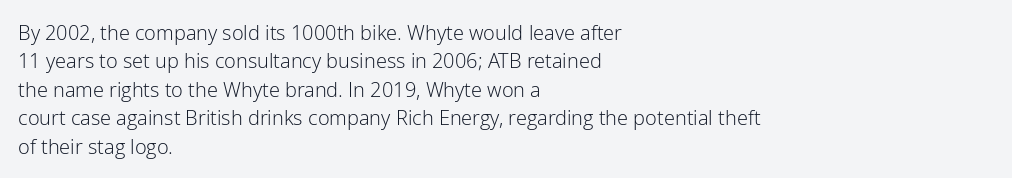
The image shows 20 px text type, upright; set left-aligned, normal line spacing (1.42x), normal letter spacing, not underlined.
